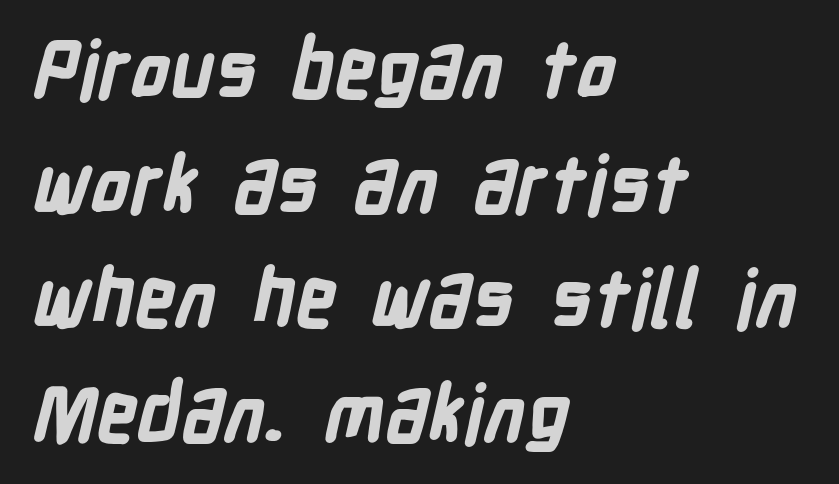
If you drew a ruler down the left edge, every line would touch it. Proportional: the letters do not fall into vertical columns. Any mark beneath the type? The region is blank. This sample uses a sans-serif face. I'd describe the lettering as bold — thick and assertive.
